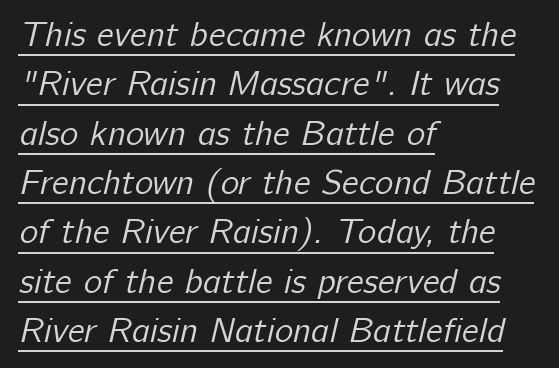
Inter-character spacing is left at the font's built-in metrics. Heft: none added — not bold. Compared with typical paragraphs, the rows here are spaced about the same. You could not count columns in this text — the font is proportionally spaced. You can tell from the bare stems that sans-serif type was used. The text block is weighted toward the left margin, trailing off unevenly rightward.
